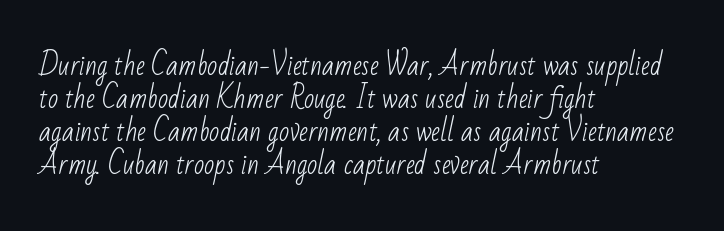
The ragged edge is on the right, which tells us the setting is flush left. The specimen omits any rule beneath the text block's lines. The passage shown has conventional tracking throughout. Think standard paragraph weight, or any step lighter than that.
